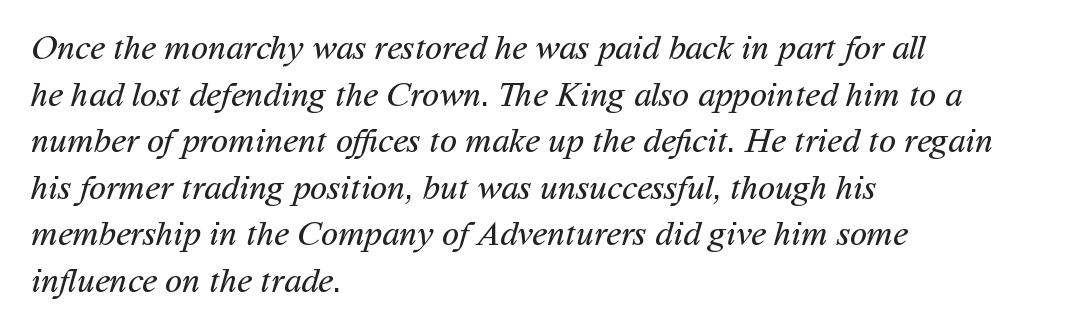
The strip under each line holds only bare page. The passage shown is typed in a proportional face where columns would drift. The lines sit at an ordinary, default distance from one another. These lines are set flush left with a ragged right edge.
